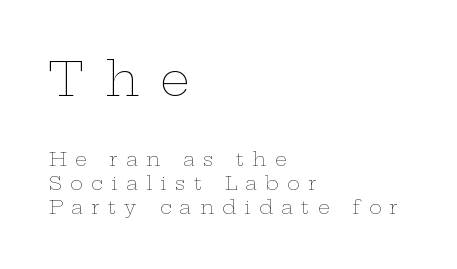
Decoration check: the copy has no underline. The ragged edge is on the right, which tells us the setting is flush left. Is the letter spacing exaggerated? Yes — the characters are pushed far apart. Notice how the stems are strictly vertical — no italics here. In this sample the first text group is rendered at the bigger scale.
